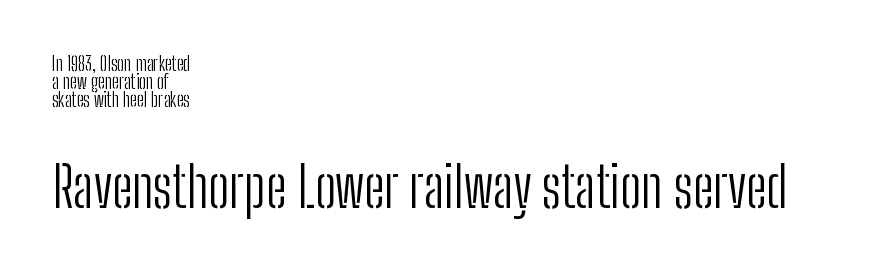
Q: Is the text bold? A: No.
Q: Is the text italic (slanted)? A: No, it is upright.
Q: Is the typeface a serif or a sans-serif typeface? A: Sans-serif.
Q: Is the text underlined? A: No.
Q: How is the paragraph aligned? A: Left-aligned.
Q: Is the spacing between letters normal or unusually wide? A: Normal.
Q: Is the spacing between lines tight, normal or loose? A: Tight.
Q: Which block of text is set in a larger size, the first (top) or the second (bottom)? A: The second (bottom) one.
Q: Width (condensed, normal, or wide)? A: Condensed.
Q: Stroke contrast? A: Low.
Q: x-height? A: Medium.
Q: Monospaced? A: No.
